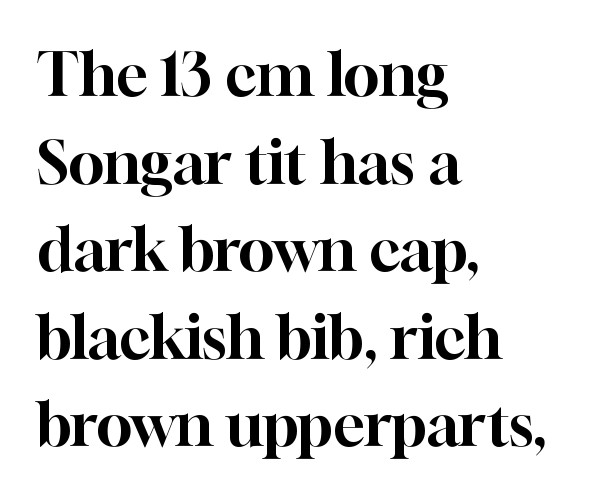
{"serif": "yes", "italic": "no", "width": "normal", "stroke_contrast": "high", "x_height": "medium", "monospaced": "no", "underline": "no", "align": "left", "line_spacing": "normal", "line_spacing_ratio": 1.46, "letter_spacing": "normal", "letter_spacing_em": 0.0, "glyph_px": 60}
